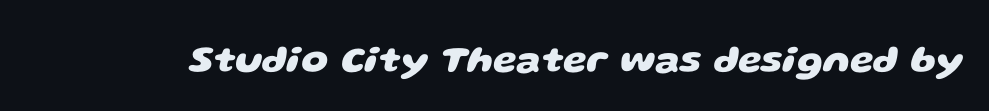
{"serif": "no", "bold": "yes", "weight": "heavy", "width": "wide", "stroke_contrast": "low", "x_height": "large", "monospaced": "no", "underline": "no", "letter_spacing": "normal", "letter_spacing_em": 0.0, "glyph_px": 38}
